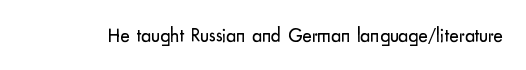
Q: Is the text bold? A: No.
Q: Is the text italic (slanted)? A: No, it is upright.
Q: Is the text underlined? A: No.
Q: Is the spacing between letters normal or unusually wide? A: Normal.
